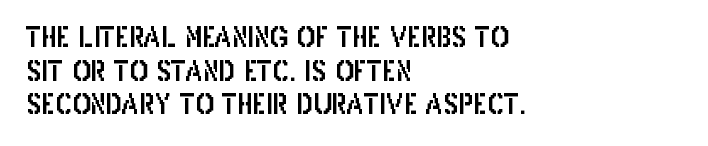
This is the regular roman posture of the typeface. Does extra space separate the letters? No, they use regular spacing. One-word summary of the alignment: left. How would I describe the line gaps? Plain and ordinary.
